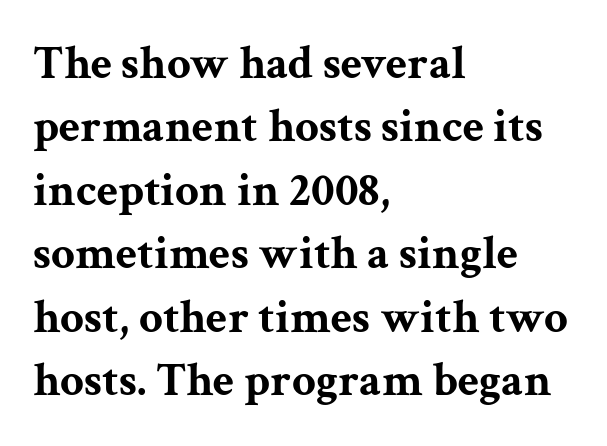
Heft: maximum for text — a bold. Does the lettering tilt? It doesn't — this is upright. The rag falls on the right side of this text block. The horizontal fit of the characters is conventional and even. Here the designer chose a conventional face with non-uniform glyph widths.
